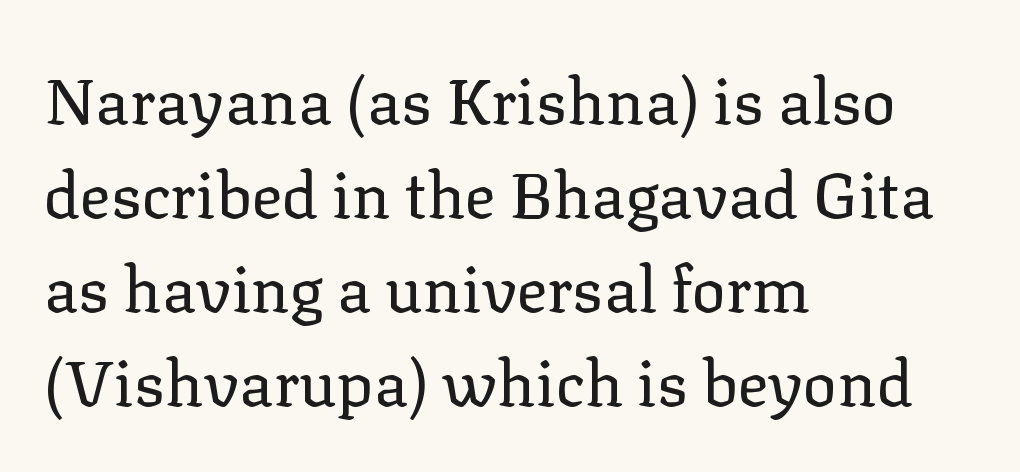
{"serif": "yes", "italic": "no", "bold": "no", "weight": "regular", "width": "normal", "stroke_contrast": "low", "x_height": "medium", "monospaced": "no", "underline": "no", "align": "left", "line_spacing": "normal", "line_spacing_ratio": 1.47, "letter_spacing": "normal", "letter_spacing_em": 0.0, "glyph_px": 64}
